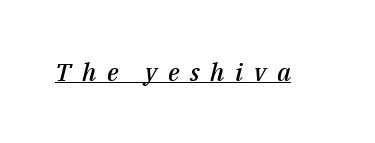
Q: Is the text bold? A: Semi-bold.
Q: Is the text italic (slanted)? A: Yes, it leans right by about 14 degrees.
Q: Is the text underlined? A: Yes.
Q: Is the spacing between letters normal or unusually wide? A: Unusually wide.
